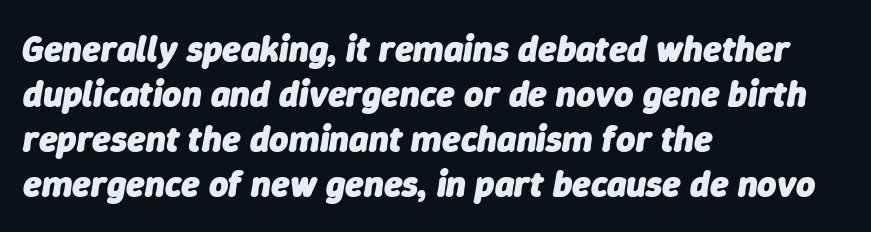
Q: Is the text bold? A: Yes.
Q: Is the text italic (slanted)? A: Yes, it leans right by about 9 degrees.
Q: Is the text underlined? A: No.
Q: How is the paragraph aligned? A: Left-aligned.
Q: Is the spacing between letters normal or unusually wide? A: Normal.
Q: Width (condensed, normal, or wide)? A: Normal.
Q: Stroke contrast? A: Low.
Q: x-height? A: Medium.
Q: Monospaced? A: No.
